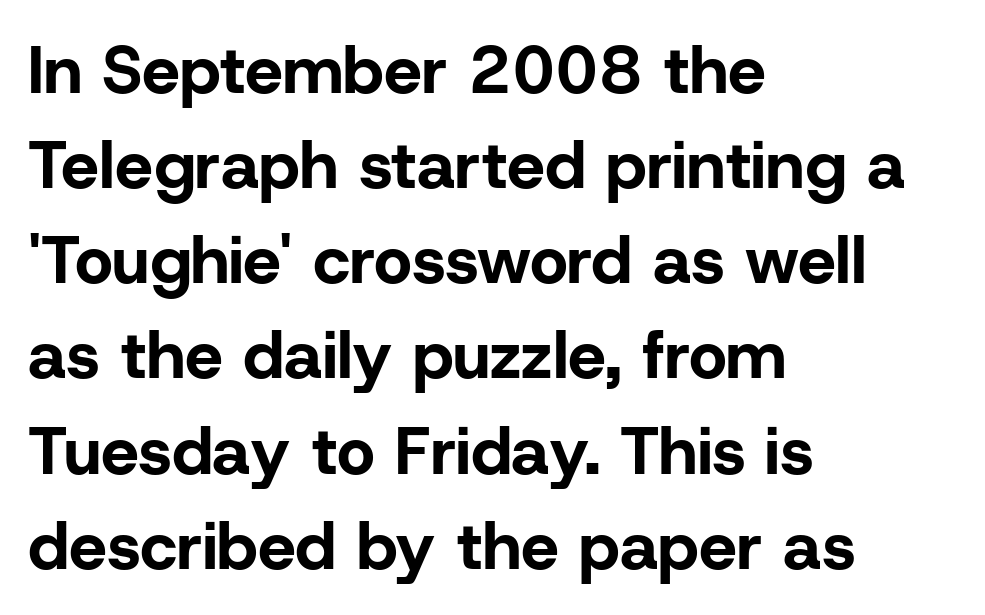
No extra tracking has been applied to these lines. Plain, unruled lines of type. The type family on display is of the sans-serif kind. Whoever set this chose a conventional vertical rhythm. This rendering uses left alignment, leaving the right contour irregular.
